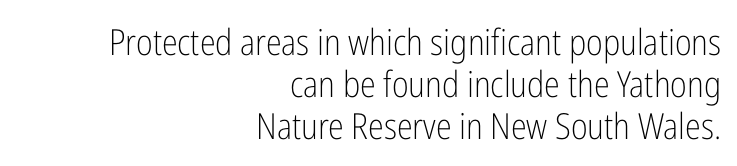
{"serif": "no", "italic": "no", "bold": "no", "weight": "light", "width": "condensed", "stroke_contrast": "low", "x_height": "medium", "monospaced": "no", "underline": "no", "align": "right", "line_spacing_ratio": 1.16, "letter_spacing": "normal", "letter_spacing_em": 0.0, "glyph_px": 36}
